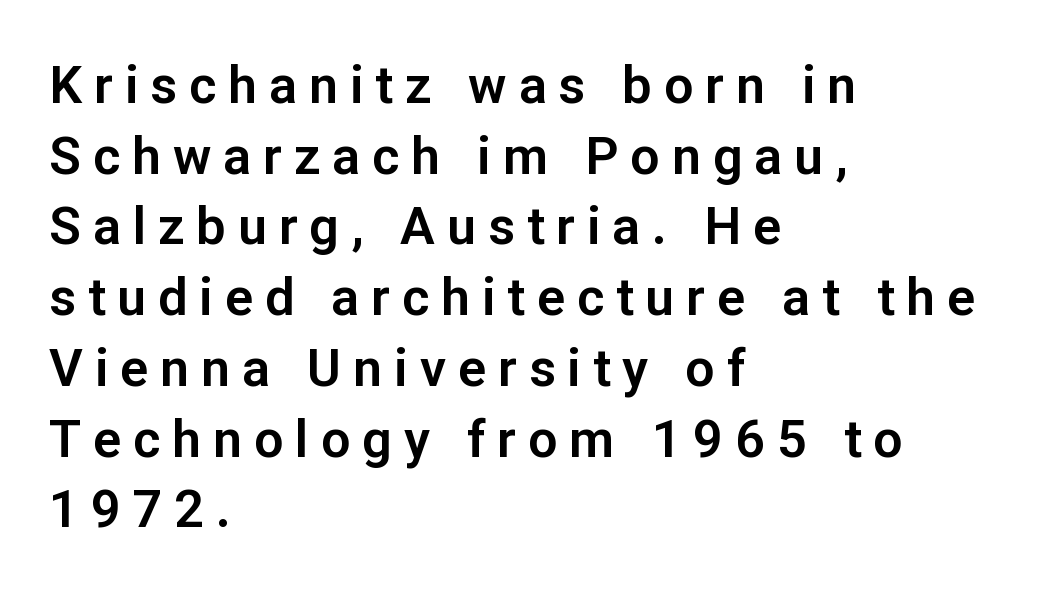
Q: Is the text italic (slanted)? A: No, it is upright.
Q: Is the typeface a serif or a sans-serif typeface? A: Sans-serif.
Q: Is the text underlined? A: No.
Q: How is the paragraph aligned? A: Left-aligned.
Q: Is the spacing between letters normal or unusually wide? A: Unusually wide.
Q: Is the spacing between lines tight, normal or loose? A: Normal.
Q: Width (condensed, normal, or wide)? A: Normal.
Q: Stroke contrast? A: Low.
Q: x-height? A: Medium.
Q: Monospaced? A: No.
